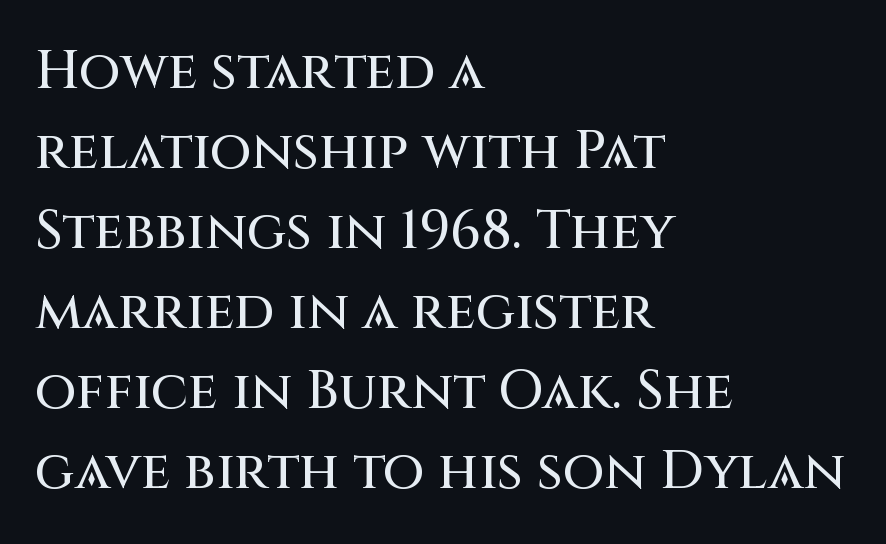
{"serif": "no", "italic": "no", "width": "normal", "stroke_contrast": "medium", "x_height": "large", "monospaced": "no", "underline": "no", "align": "left", "line_spacing": "normal", "line_spacing_ratio": 1.48, "letter_spacing": "normal", "letter_spacing_em": 0.0, "glyph_px": 54}
